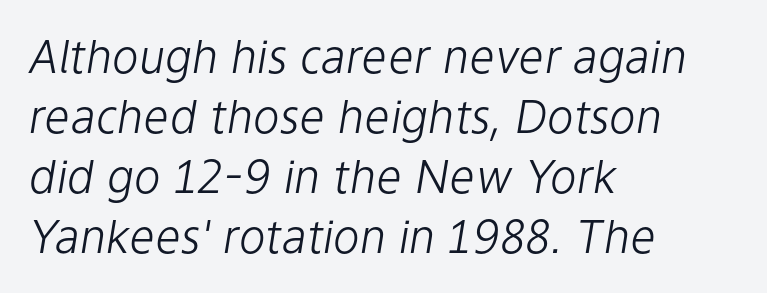
Q: Is the text bold? A: No.
Q: Is the text italic (slanted)? A: Yes, it leans right by about 9 degrees.
Q: Is the text underlined? A: No.
Q: How is the paragraph aligned? A: Left-aligned.
Q: Is the spacing between letters normal or unusually wide? A: Normal.
Q: Is the spacing between lines tight, normal or loose? A: Normal.
Q: Width (condensed, normal, or wide)? A: Normal.
Q: Stroke contrast? A: Low.
Q: x-height? A: Medium.
Q: Monospaced? A: No.
